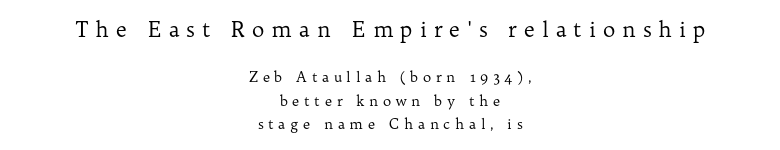
Loose tracking; the words dissolve into strings of separated letters. Neither beginnings nor endings align; midpoints do. Descenders are the only things crossing below the line. The weight tops out at a normal text grade. Compared with typical paragraphs, the rows here are spaced about the same.
